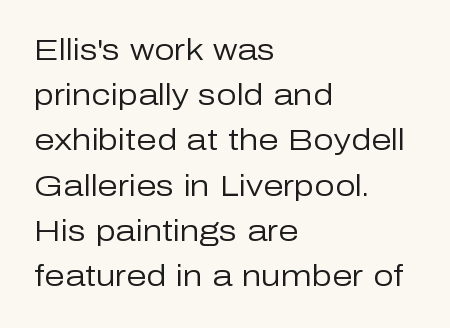
This is sans-serif lettering, the kind often seen on screens and signage. The lettering stays uniformly vertical, giving the passage a roman look. Beneath every word, the page is bare. The face used here is proportionally spaced, like ordinary book or web type. Summary of weight: not heavy and not bold.
